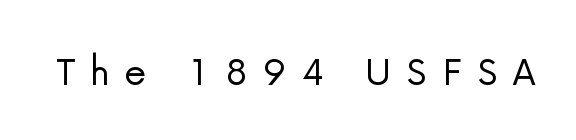
The image shows 45 px light sans-serif type, upright; set unusually wide letter spacing (+0.33 em), not underlined; low stroke contrast and a medium x-height.
